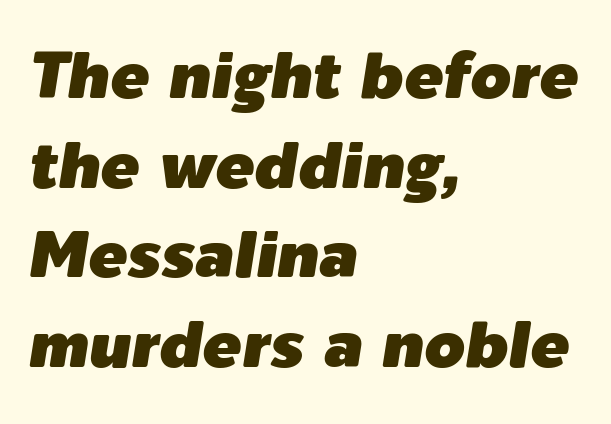
No extra tracking has been applied to these lines. Lines of text with bare space underneath. Vertically, the passage feels balanced, rows spaced as you'd expect. The face used here is proportionally spaced, like ordinary book or web type.
